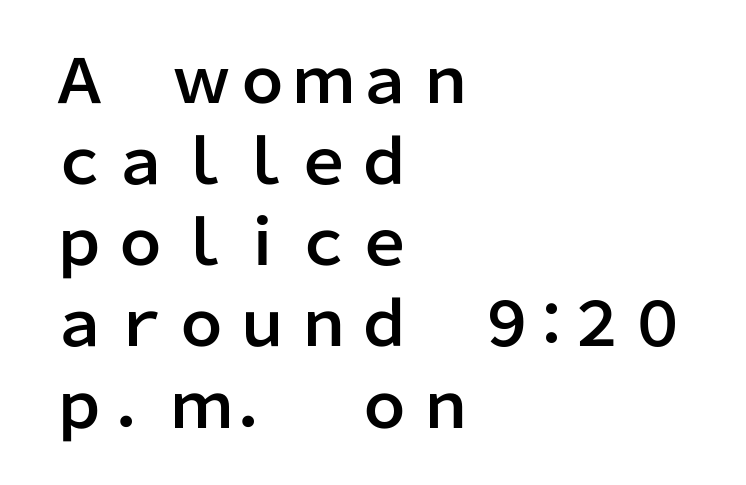
Q: Is the text italic (slanted)? A: No, it is upright.
Q: Is the typeface a serif or a sans-serif typeface? A: Sans-serif.
Q: Is the text underlined? A: No.
Q: How is the paragraph aligned? A: Left-aligned.
Q: Is the spacing between letters normal or unusually wide? A: Normal.
Q: Is the spacing between lines tight, normal or loose? A: Normal.
Q: Width (condensed, normal, or wide)? A: Normal.
Q: Stroke contrast? A: Low.
Q: x-height? A: Medium.
Q: Monospaced? A: No.
